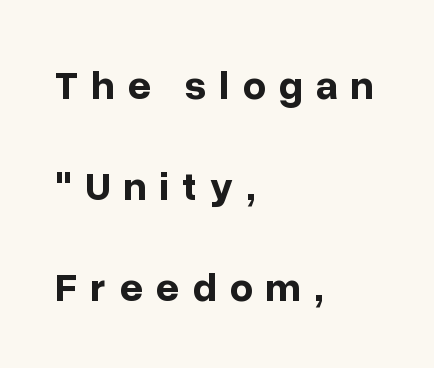
{"serif": "no", "italic": "no", "bold": "yes", "weight": "bold", "width": "normal", "stroke_contrast": "low", "x_height": "medium", "monospaced": "no", "underline": "no", "align": "left", "line_spacing": "loose", "line_spacing_ratio": 2.46, "letter_spacing": "wide", "letter_spacing_em": 0.31, "glyph_px": 41}
